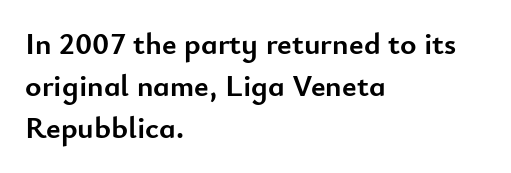
Q: Is the text bold? A: Yes.
Q: Is the text italic (slanted)? A: No, it is upright.
Q: Is the typeface a serif or a sans-serif typeface? A: Sans-serif.
Q: Is the text underlined? A: No.
Q: How is the paragraph aligned? A: Left-aligned.
Q: Is the spacing between letters normal or unusually wide? A: Normal.
Q: Is the spacing between lines tight, normal or loose? A: Normal.
Q: Width (condensed, normal, or wide)? A: Normal.
Q: Stroke contrast? A: Low.
Q: x-height? A: Small.
Q: Monospaced? A: No.
